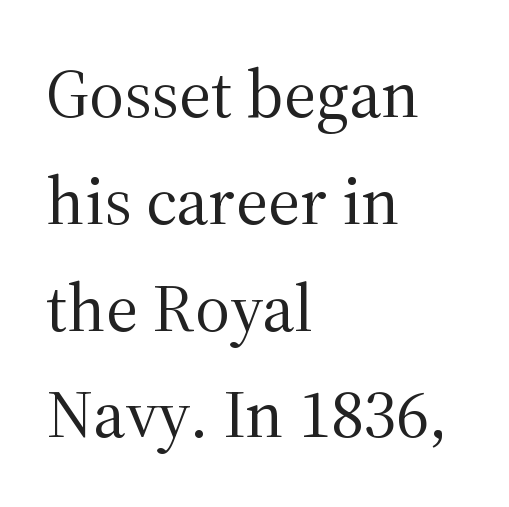
{"serif": "yes", "italic": "no", "bold": "no", "weight": "regular", "width": "normal", "stroke_contrast": "medium", "x_height": "medium", "monospaced": "no", "underline": "no", "align": "left", "line_spacing": "normal", "line_spacing_ratio": 1.57, "letter_spacing": "normal", "letter_spacing_em": 0.0, "glyph_px": 68}
